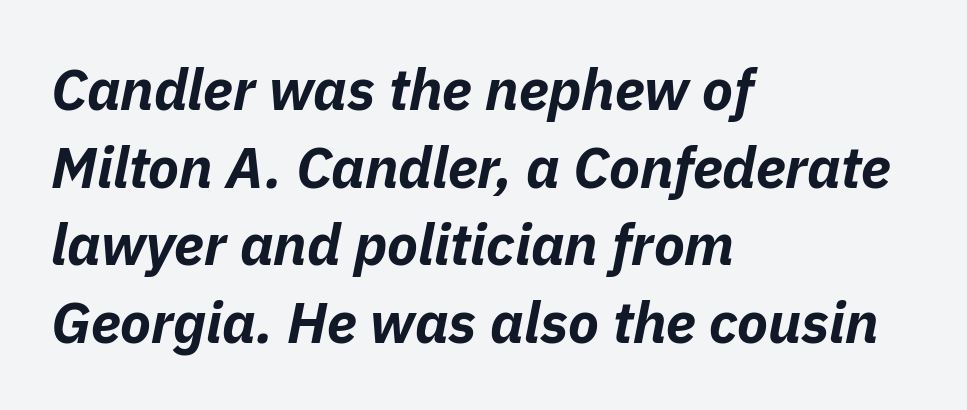
{"italic": "yes", "lean": "right", "slant_degrees": 11, "bold": "yes", "weight": "bold", "width": "normal", "stroke_contrast": "low", "x_height": "medium", "monospaced": "no", "underline": "no", "align": "left", "line_spacing": "normal", "line_spacing_ratio": 1.36, "letter_spacing": "normal", "letter_spacing_em": 0.0, "glyph_px": 57}
